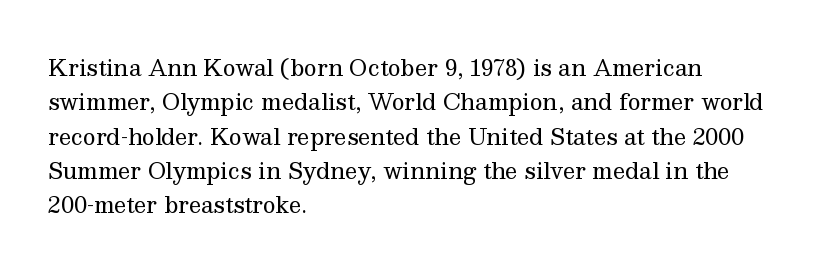
The image shows 22 px text type, upright; set left-aligned, normal line spacing (1.56x), normal letter spacing, not underlined.
